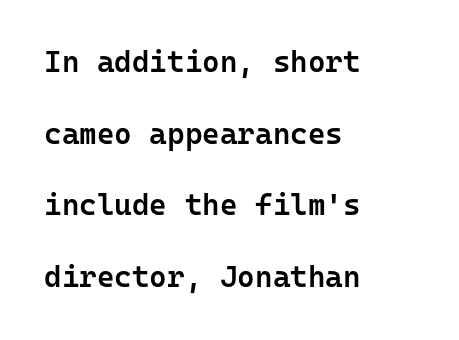
{"serif": "no", "italic": "no", "bold": "semi", "weight": "semibold", "width": "normal", "stroke_contrast": "low", "x_height": "medium", "monospaced": "yes", "underline": "no", "align": "left", "line_spacing": "loose", "line_spacing_ratio": 2.39, "letter_spacing": "normal", "letter_spacing_em": 0.0, "glyph_px": 30}
